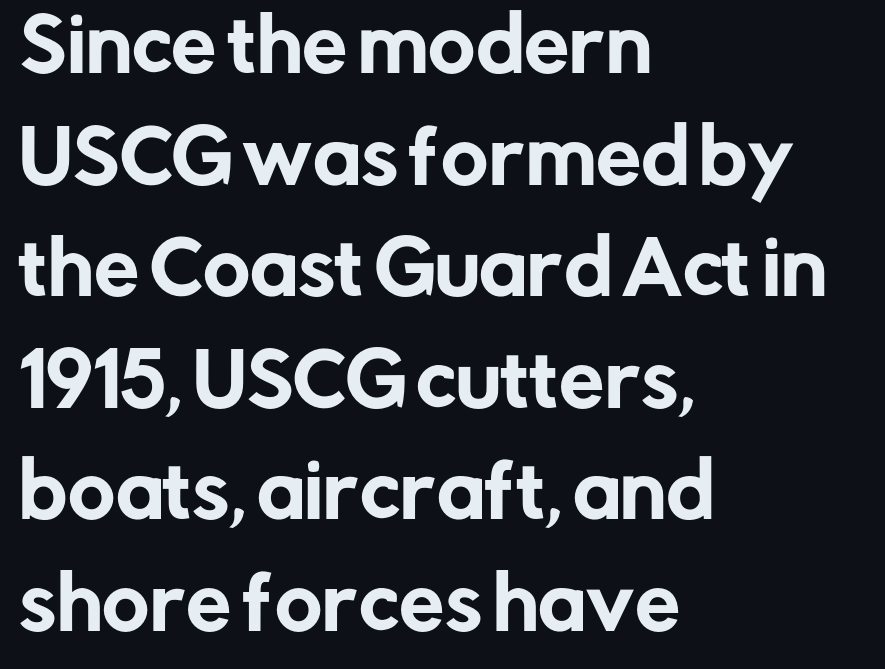
The image shows 72 px sans-serif type, upright; set left-aligned, normal line spacing (1.55x), normal letter spacing, not underlined; low stroke contrast and a medium x-height.
